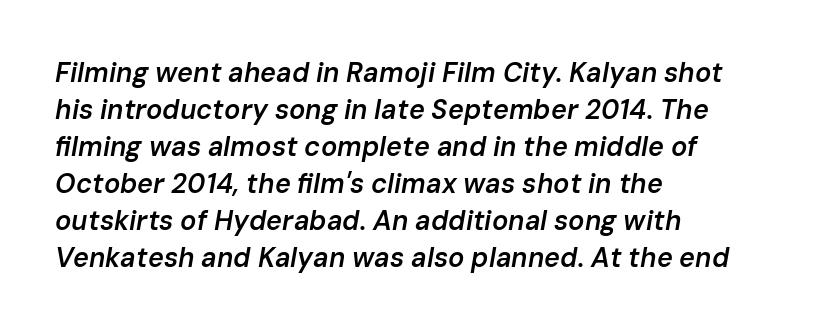
The paragraph shown leans on its left margin. Students, observe: this is what conventionally led text looks like. Each glyph is drawn with semibold strokes, heavier than normal yet not fully bold. Characters follow at the spacing the type designer built in.
